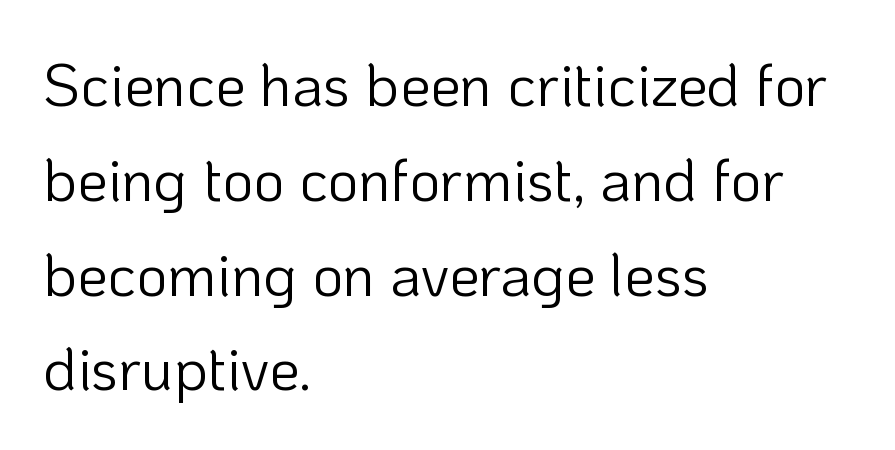
Q: Is the text bold? A: No.
Q: Is the text italic (slanted)? A: No, it is upright.
Q: Is the typeface a serif or a sans-serif typeface? A: Sans-serif.
Q: Is the text underlined? A: No.
Q: How is the paragraph aligned? A: Left-aligned.
Q: Is the spacing between letters normal or unusually wide? A: Normal.
Q: Is the spacing between lines tight, normal or loose? A: Normal.
Q: Width (condensed, normal, or wide)? A: Normal.
Q: Stroke contrast? A: Low.
Q: x-height? A: Medium.
Q: Monospaced? A: No.
